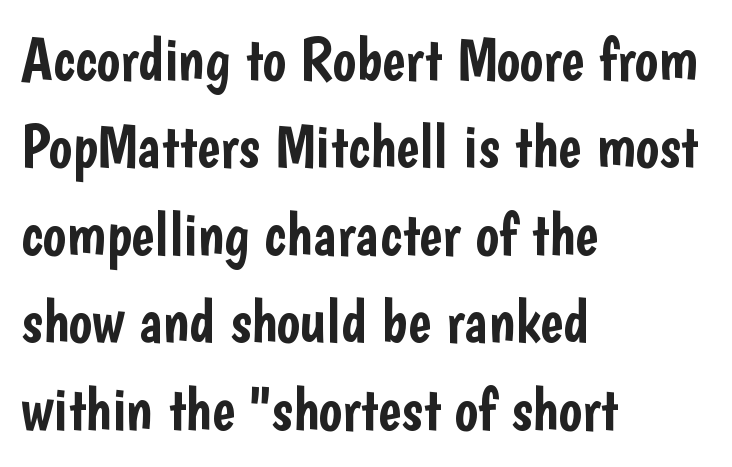
The image shows 62 px condensed sans-serif type, upright; set left-aligned, normal line spacing (1.41x), normal letter spacing, not underlined; low stroke contrast and a medium x-height.
